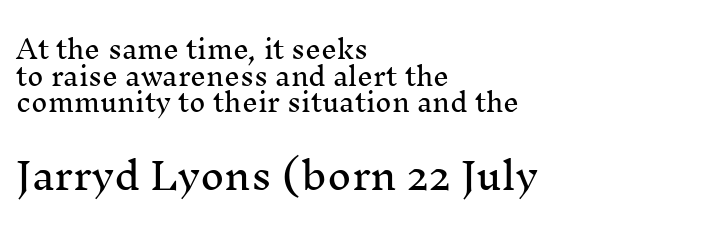
The image shows 37 px serif type, upright; set left-aligned, tight line spacing (1.07x), normal letter spacing, not underlined; the second (bottom) block is 1.48x larger; medium stroke contrast and a medium x-height.
